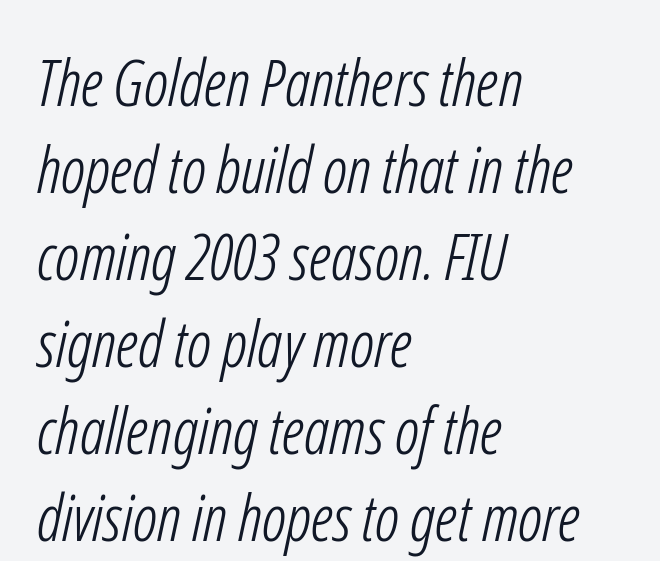
Font category for this specimen: sans-serif. The passage shown is typed in a proportional face where columns would drift. Vertical spacing — default. How are the letters spaced? Ordinarily, with no added tracking. The cut favours lightness, reaching ordinary text weight at its darkest. Typeset ragged right — the left edge is the straight one.
